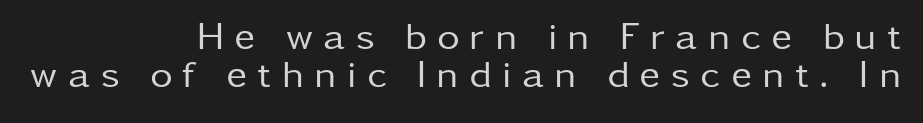
The lines are quadded right. The lettering holds an erect, upright posture throughout. Plain, unruled lines of type. This sample trades vertical openness for compactness between lines. This sample uses expanded letter spacing, leaving extra air between glyphs. Proportional: the letters do not fall into vertical columns.
